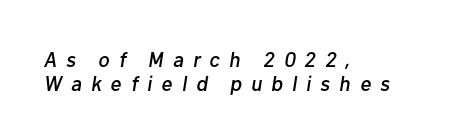
Q: Is the text italic (slanted)? A: Yes, it leans right by about 10 degrees.
Q: Is the text underlined? A: No.
Q: How is the paragraph aligned? A: Left-aligned.
Q: Is the spacing between letters normal or unusually wide? A: Unusually wide.
Q: Is the spacing between lines tight, normal or loose? A: Tight.
